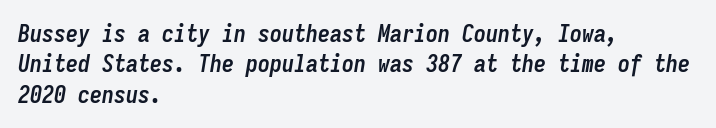
{"italic": "yes", "lean": "right", "slant_degrees": 9, "bold": "yes", "underline": "no", "align": "left", "line_spacing": "normal", "line_spacing_ratio": 1.27, "letter_spacing": "normal", "letter_spacing_em": 0.0, "glyph_px": 24}
